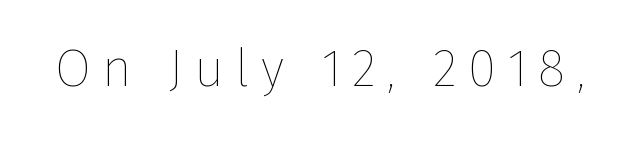
Q: Is the text bold? A: No.
Q: Is the text italic (slanted)? A: No, it is upright.
Q: Is the text underlined? A: No.
Q: Is the spacing between letters normal or unusually wide? A: Unusually wide.
Q: Width (condensed, normal, or wide)? A: Normal.
Q: Stroke contrast? A: Low.
Q: x-height? A: Medium.
Q: Monospaced? A: No.
